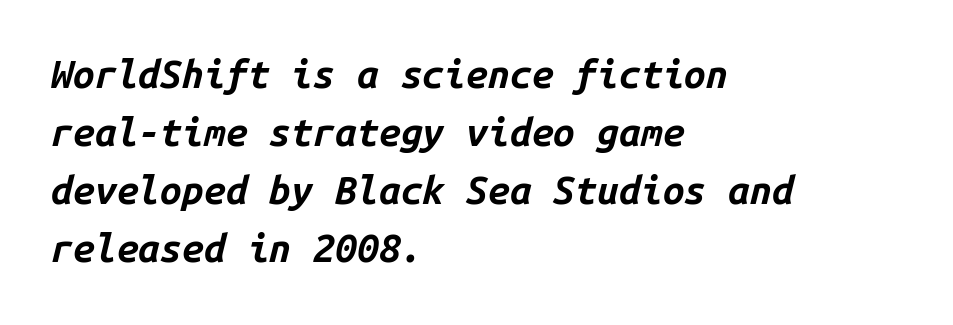
{"italic": "yes", "lean": "right", "slant_degrees": 14, "bold": "yes", "weight": "bold", "width": "normal", "stroke_contrast": "low", "x_height": "medium", "monospaced": "yes", "underline": "no", "align": "left", "line_spacing": "normal", "line_spacing_ratio": 1.49, "letter_spacing": "normal", "letter_spacing_em": 0.0, "glyph_px": 39}
